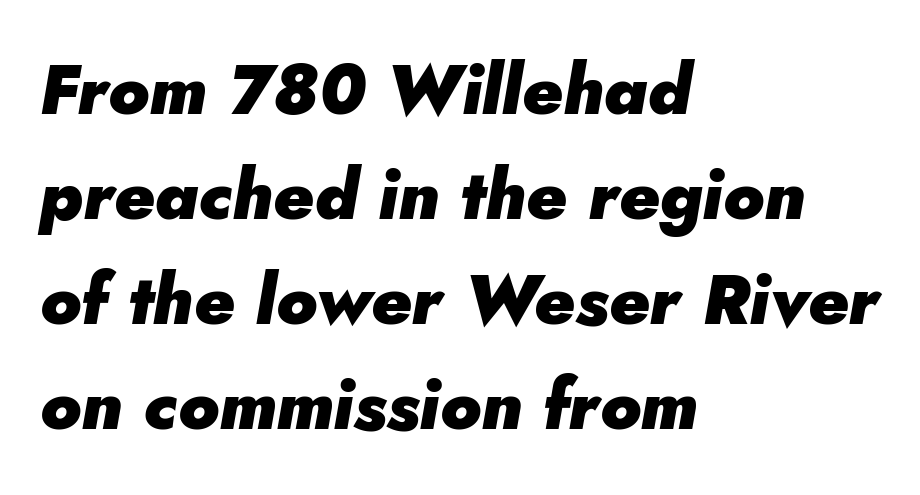
The letters advance in unequal steps, a hallmark of proportional type. Style check: oblique. This rendering uses left alignment, leaving the right contour irregular. The line-height multiplier appears to be the usual default. This rendering leaves character spacing at its baseline value. Thick stems and heavy bowls — unmistakably bold.
